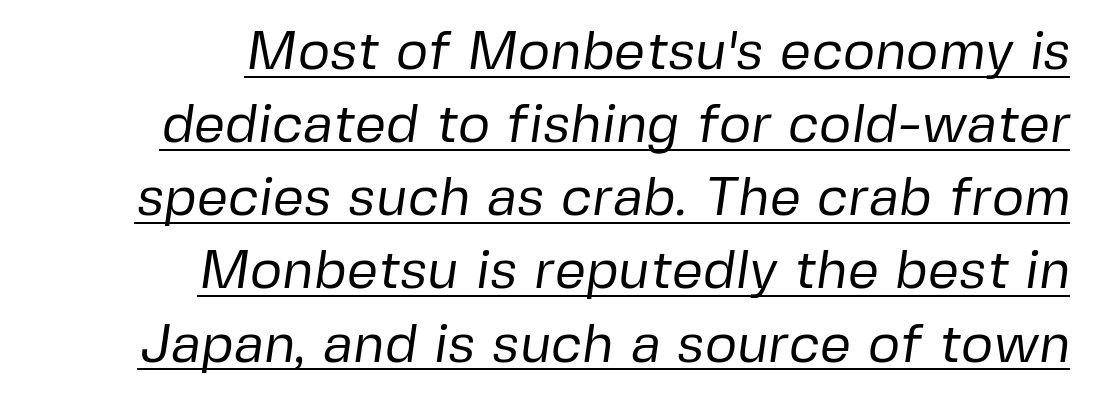
{"serif": "no", "bold": "no", "weight": "regular", "width": "normal", "stroke_contrast": "low", "x_height": "medium", "monospaced": "no", "underline": "yes", "align": "right", "line_spacing": "normal", "line_spacing_ratio": 1.33, "letter_spacing": "normal", "letter_spacing_em": 0.0, "glyph_px": 55}
